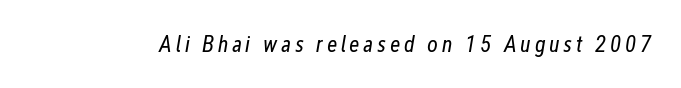
Notice how the stems are inclined rather than vertical — that's the hallmark of italics. Check the space under the baseline: it is left empty. On a weight scale, this lands at 450 or below.
